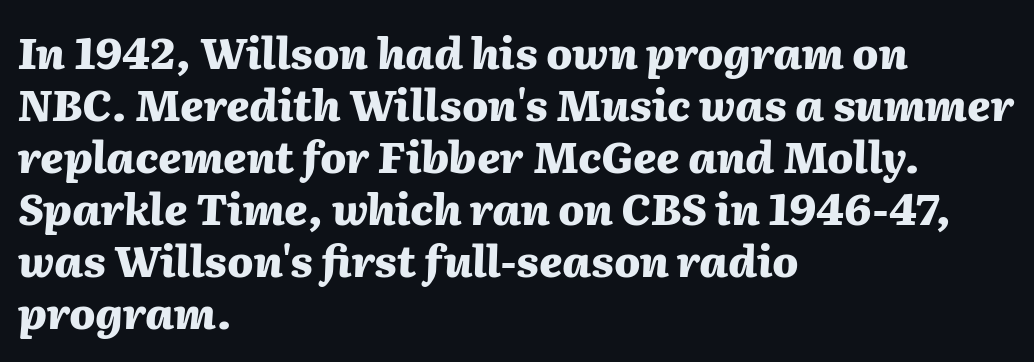
The line texture is even and compact thanks to regular tracking. The glyphs look as if they've been sheared to an angle. Heavy, bold letterforms. Character widths vary here, with narrow letters taking less room than wide ones.
